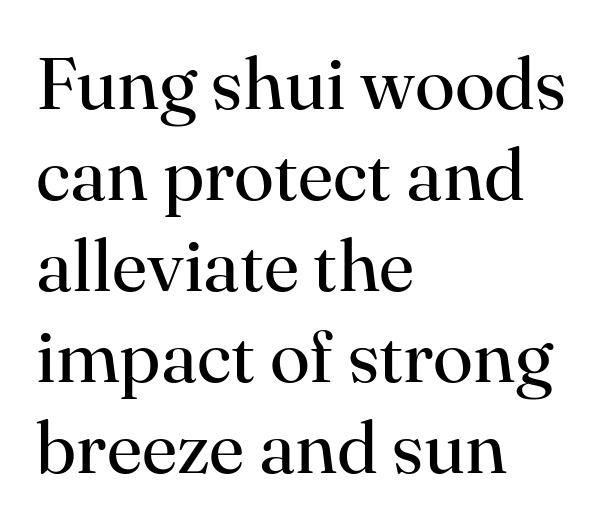
Spacing between characters is what you'd get straight out of the box. Unlike italic type, these characters show no tilt at all. You could not count columns in this text — the font is proportionally spaced. Serif or sans? Serif — the stroke terminals have little feet. Compared with a typical body face, this is equally light or lighter still.
